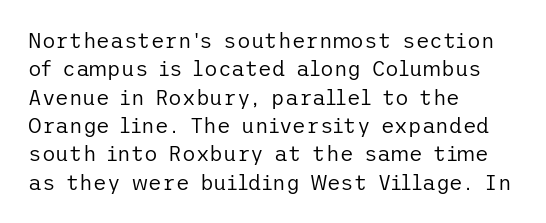
{"italic": "no", "bold": "no", "underline": "no", "align": "left", "line_spacing": "normal", "line_spacing_ratio": 1.35, "letter_spacing": "normal", "letter_spacing_em": 0.0, "glyph_px": 21}
